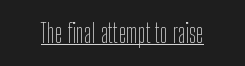
The image shows 26 px text type, upright; set normal letter spacing, underlined.
